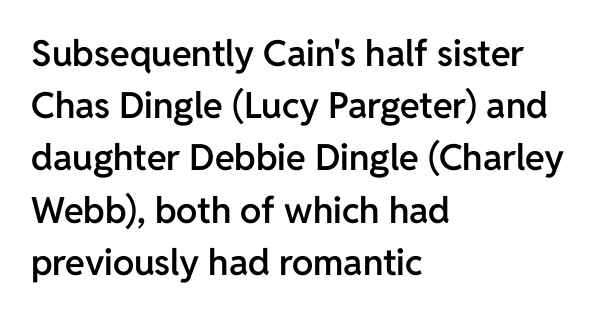
The image shows 36 px semibold sans-serif type, upright; set left-aligned, normal line spacing (1.45x), normal letter spacing, not underlined; low stroke contrast and a medium x-height.
